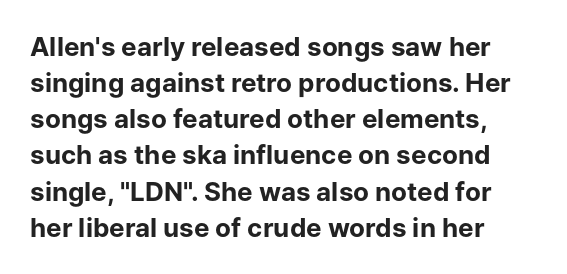
The image shows 26 px bold type, upright; set left-aligned, normal line spacing (1.39x), normal letter spacing, not underlined.
